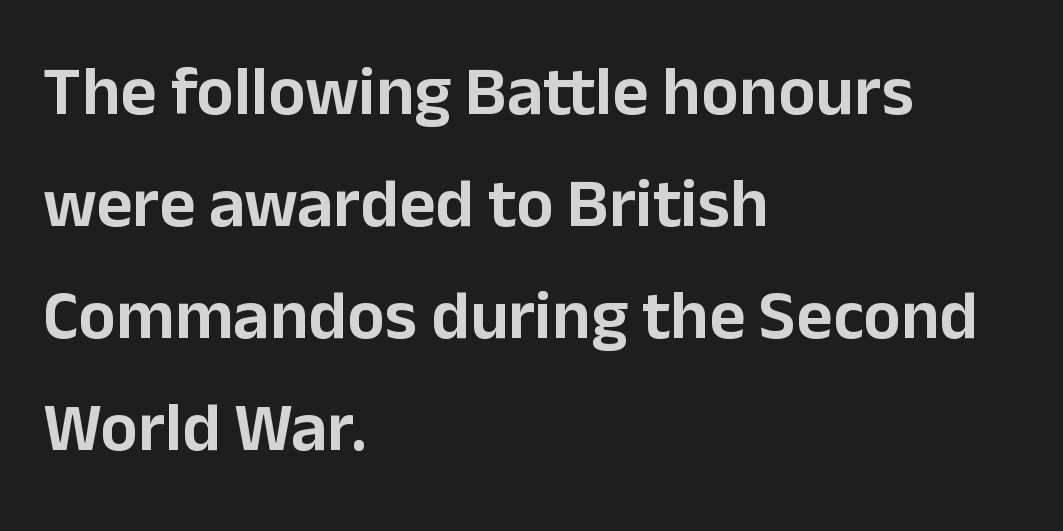
{"serif": "no", "italic": "no", "width": "normal", "stroke_contrast": "low", "x_height": "medium", "monospaced": "no", "underline": "no", "align": "left", "line_spacing": "normal", "line_spacing_ratio": 1.6, "letter_spacing": "normal", "letter_spacing_em": 0.0, "glyph_px": 70}
